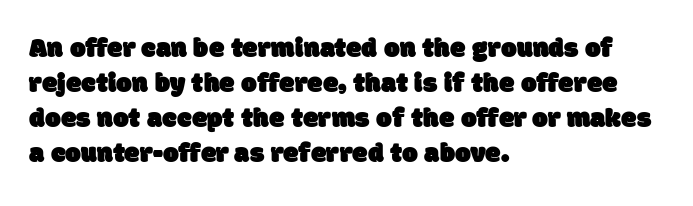
Descenders are the only things crossing below the line. Each letter's strokes conclude bluntly, with no projecting serifs. This rendering uses left alignment, leaving the right contour irregular. These lines keep a tight, regular rhythm from letter to letter. These lines are rendered in a variable-pitch font. These lines sit exactly where default settings would place them.
